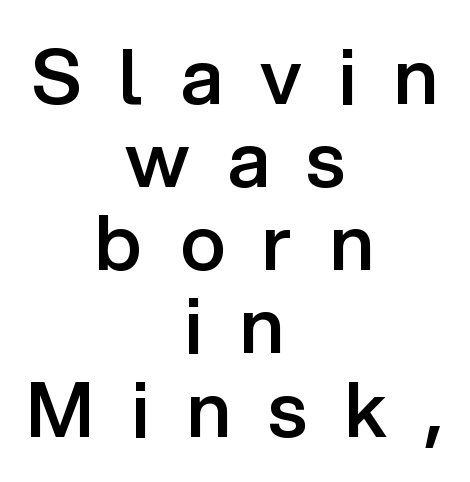
Serif or sans? Sans — the stroke terminals are bare. The block of text is dense from top to bottom, with scant space between rows. Between one letter and the next there's a generous, obvious gap. Compared with a flush-left layout, this one balances lines on the center instead. Anything drawn beneath the words? Only blank space.
